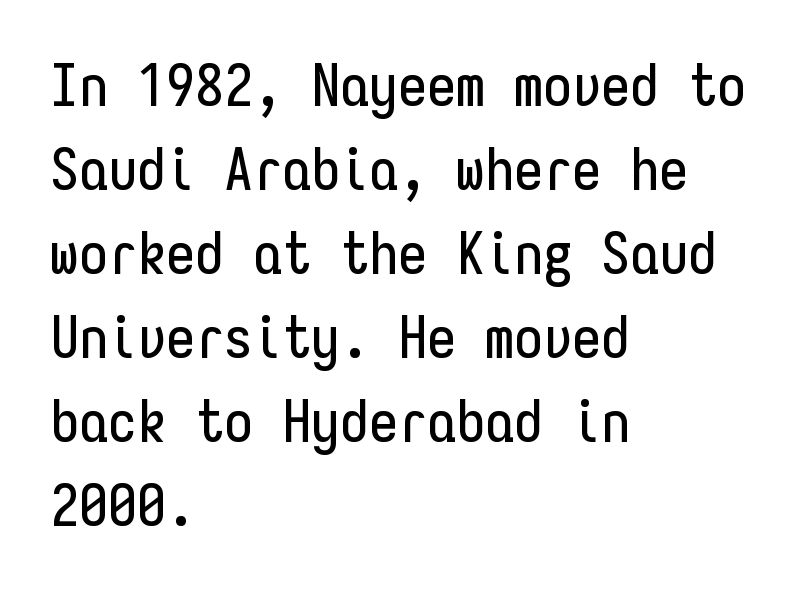
Q: Is the text italic (slanted)? A: No, it is upright.
Q: Is the typeface a serif or a sans-serif typeface? A: Sans-serif.
Q: Is the text underlined? A: No.
Q: How is the paragraph aligned? A: Left-aligned.
Q: Is the spacing between letters normal or unusually wide? A: Normal.
Q: Is the spacing between lines tight, normal or loose? A: Normal.
Q: Width (condensed, normal, or wide)? A: Condensed.
Q: Stroke contrast? A: Low.
Q: x-height? A: Medium.
Q: Monospaced? A: Yes.
